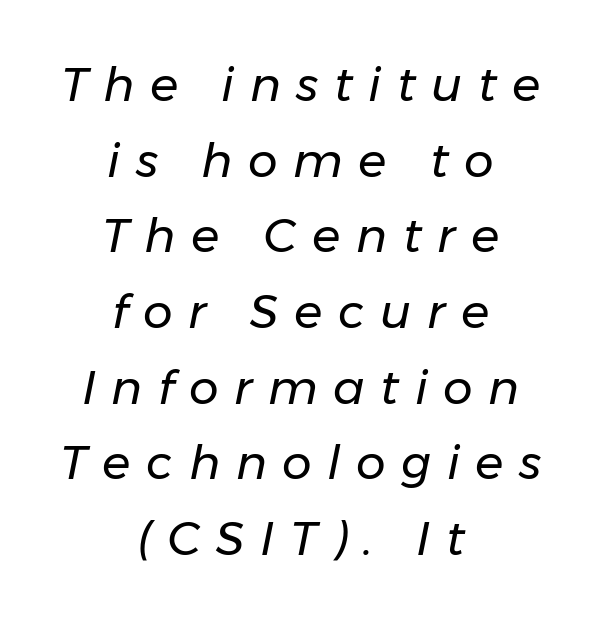
Q: Is the text bold? A: No.
Q: Is the text italic (slanted)? A: Yes, it leans right by about 11 degrees.
Q: Is the text underlined? A: No.
Q: How is the paragraph aligned? A: Centered.
Q: Is the spacing between letters normal or unusually wide? A: Unusually wide.
Q: Is the spacing between lines tight, normal or loose? A: Normal.
Q: Width (condensed, normal, or wide)? A: Normal.
Q: Stroke contrast? A: Low.
Q: x-height? A: Medium.
Q: Monospaced? A: No.
